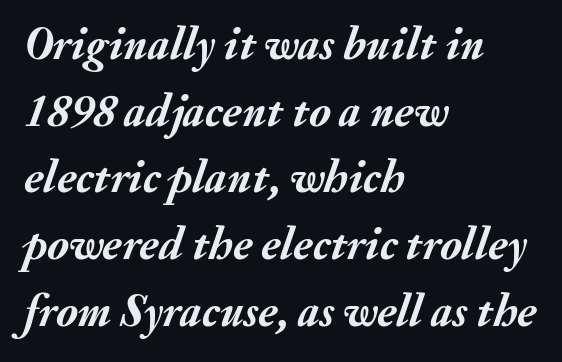
In terms of weight, the rendering is a true, heavy bold. A typesetter would call this proportional, since set widths differ per character. The paragraph shown leans on its left margin. Quick note: interline space is typical. Look at the tracking — it's just the regular setting, nothing added.
